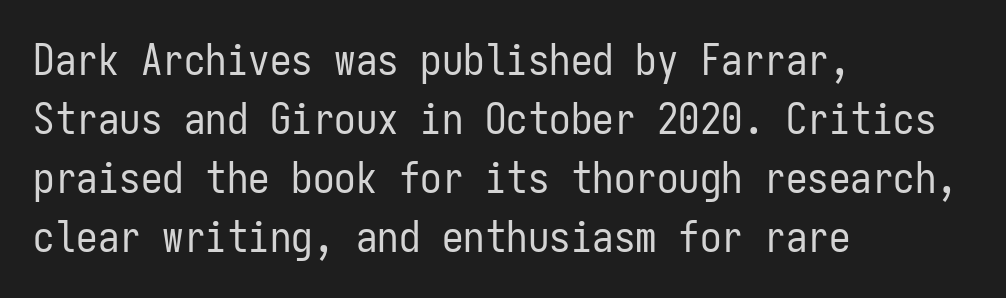
The typography opts for an upright posture over an oblique one. The gaps between neighbouring characters are ordinary and unremarkable. Typographically, this falls in the sans-serif category. The space between consecutive lines is moderate. Spacing verdict: monospaced, one width for all characters.
